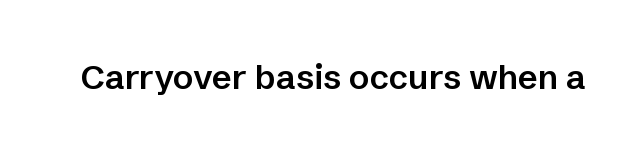
{"serif": "no", "italic": "no", "bold": "semi", "weight": "semibold", "width": "normal", "stroke_contrast": "low", "x_height": "medium", "monospaced": "no", "underline": "no", "letter_spacing": "normal", "letter_spacing_em": 0.0, "glyph_px": 34}
